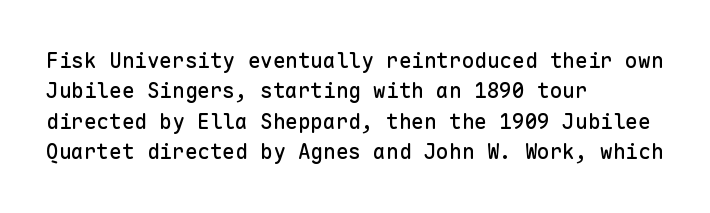
The image shows 21 px text type, upright; set left-aligned, normal line spacing (1.45x), normal letter spacing, not underlined.
